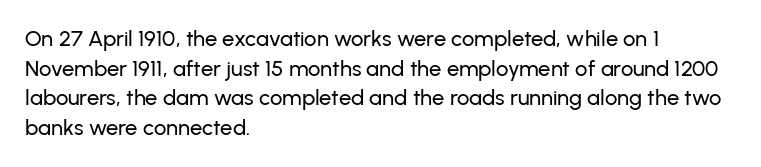
Q: Is the text italic (slanted)? A: No, it is upright.
Q: Is the text underlined? A: No.
Q: How is the paragraph aligned? A: Left-aligned.
Q: Is the spacing between letters normal or unusually wide? A: Normal.
Q: Is the spacing between lines tight, normal or loose? A: Normal.
